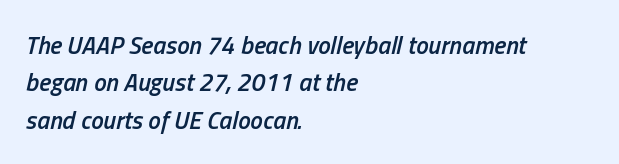
{"italic": "yes", "lean": "right", "slant_degrees": 13, "bold": "semi", "underline": "no", "align": "left", "line_spacing": "normal", "line_spacing_ratio": 1.5, "letter_spacing": "normal", "letter_spacing_em": 0.0, "glyph_px": 25}
